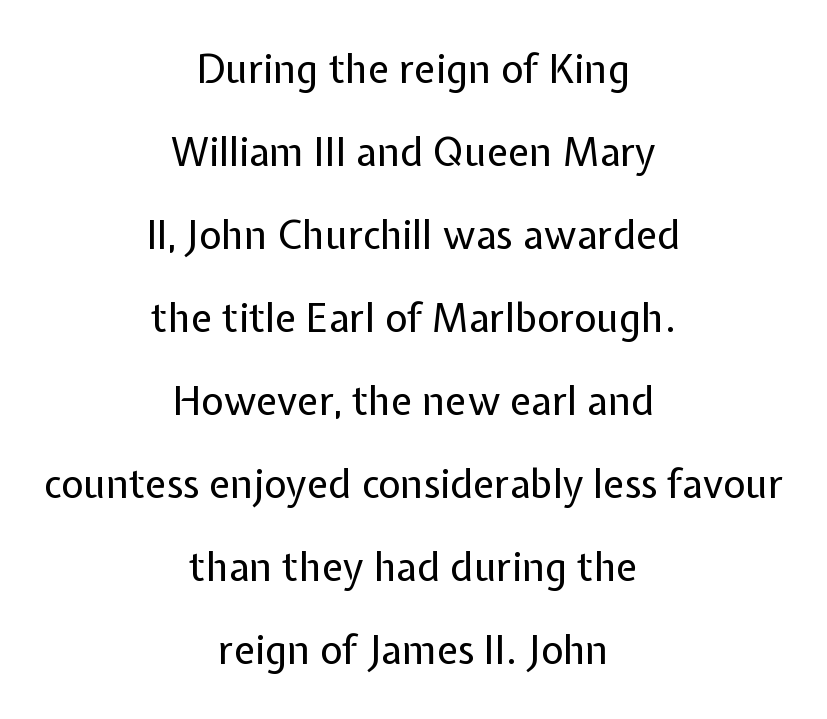
{"serif": "no", "italic": "no", "bold": "no", "weight": "regular", "width": "normal", "stroke_contrast": "low", "x_height": "medium", "monospaced": "no", "underline": "no", "align": "center", "line_spacing": "loose", "line_spacing_ratio": 2.13, "letter_spacing": "normal", "letter_spacing_em": 0.0, "glyph_px": 39}
